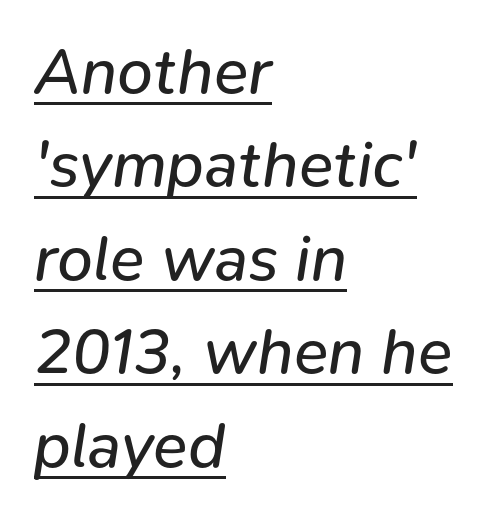
{"italic": "yes", "lean": "right", "slant_degrees": 9, "bold": "no", "weight": "regular", "width": "normal", "stroke_contrast": "low", "x_height": "medium", "monospaced": "no", "underline": "yes", "align": "left", "line_spacing": "normal", "line_spacing_ratio": 1.46, "letter_spacing": "normal", "letter_spacing_em": 0.0, "glyph_px": 64}
